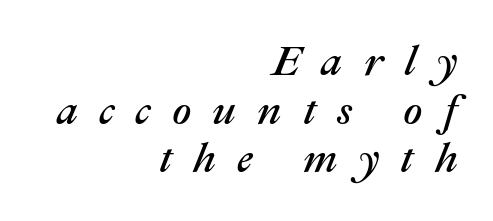
Q: Is the text italic (slanted)? A: Yes, it leans right by about 22 degrees.
Q: Is the text underlined? A: No.
Q: How is the paragraph aligned? A: Right-aligned.
Q: Is the spacing between letters normal or unusually wide? A: Unusually wide.
Q: Width (condensed, normal, or wide)? A: Normal.
Q: Stroke contrast? A: Medium.
Q: x-height? A: Medium.
Q: Monospaced? A: No.
